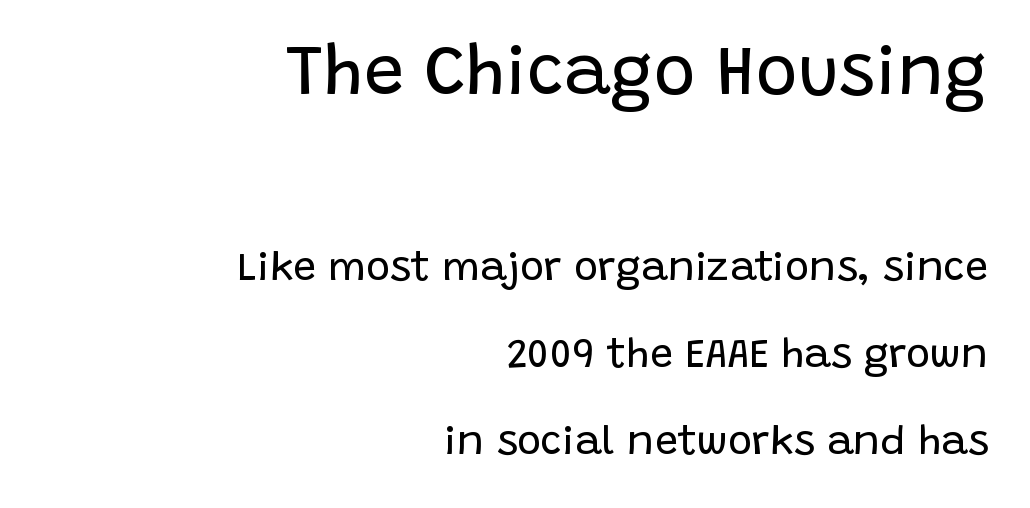
The image shows 71 px regular-weight sans-serif type, upright; set right-aligned, loose line spacing (2.12x), normal letter spacing, not underlined; the first (top) block is 1.73x larger; low stroke contrast and a large x-height.
